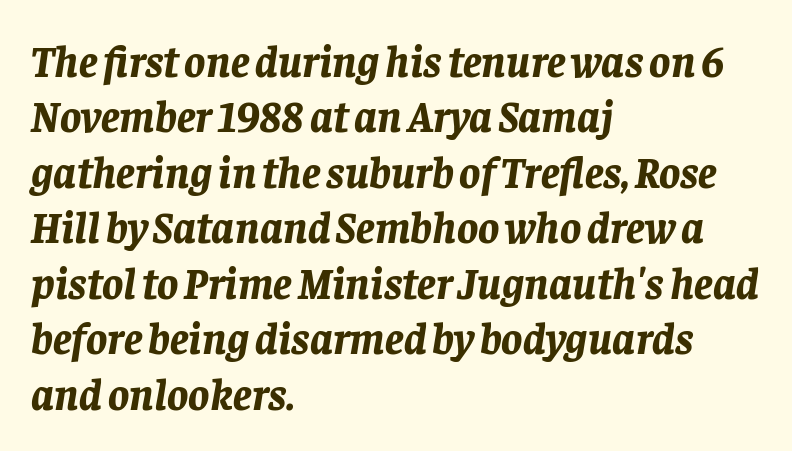
{"italic": "yes", "lean": "right", "slant_degrees": 8, "bold": "yes", "weight": "bold", "width": "normal", "stroke_contrast": "low", "x_height": "large", "monospaced": "no", "underline": "no", "align": "left", "line_spacing": "normal", "line_spacing_ratio": 1.26, "letter_spacing": "normal", "letter_spacing_em": 0.0, "glyph_px": 44}
